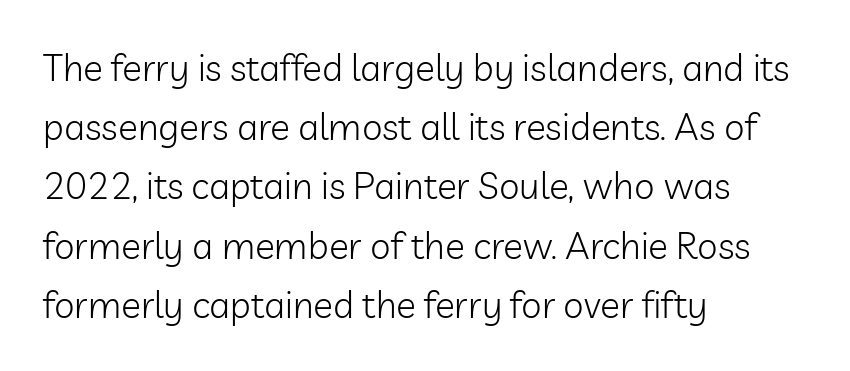
The image shows 37 px light sans-serif type, upright; set left-aligned, normal line spacing (1.6x), normal letter spacing, not underlined; low stroke contrast and a medium x-height.
